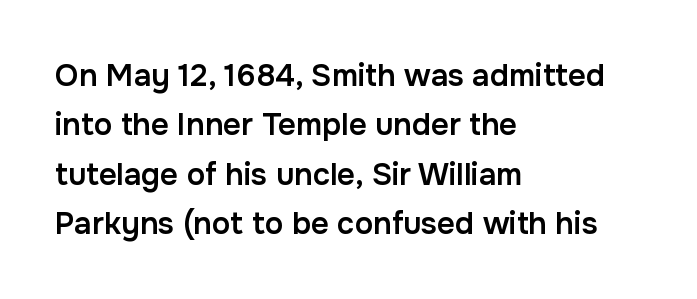
{"serif": "no", "italic": "no", "bold": "semi", "weight": "semibold", "width": "normal", "stroke_contrast": "low", "x_height": "medium", "monospaced": "no", "underline": "no", "align": "left", "line_spacing": "normal", "line_spacing_ratio": 1.59, "letter_spacing": "normal", "letter_spacing_em": 0.0, "glyph_px": 31}
